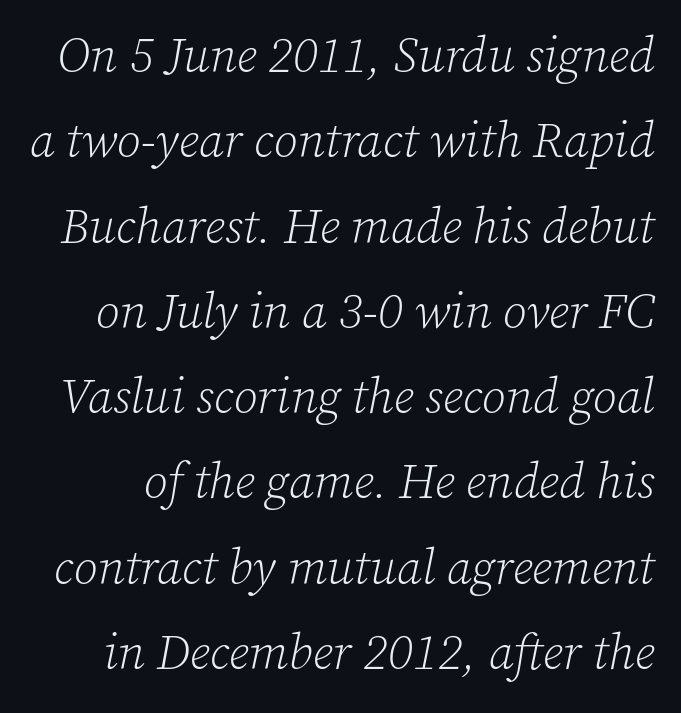
These lines are rendered in a variable-pitch font. In terms of letterform style, serifs are clearly present. Weight: in the light-to-regular range. The specimen omits any rule beneath the text block's lines.
